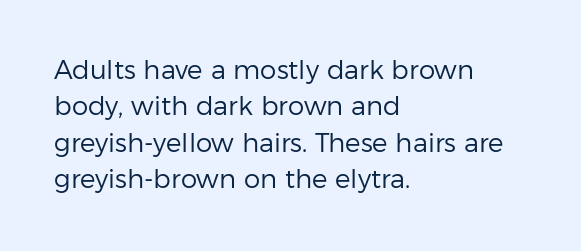
The image shows 26 px text type, upright; set left-aligned, normal line spacing (1.4x), normal letter spacing, not underlined.
